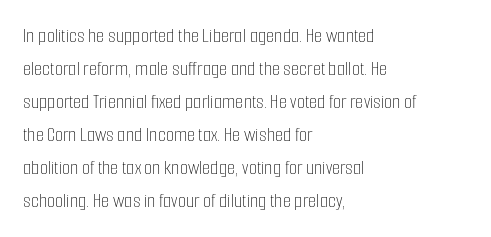
Q: Is the text bold? A: No.
Q: Is the text italic (slanted)? A: No, it is upright.
Q: Is the text underlined? A: No.
Q: How is the paragraph aligned? A: Left-aligned.
Q: Is the spacing between letters normal or unusually wide? A: Normal.
Q: Is the spacing between lines tight, normal or loose? A: Normal.
